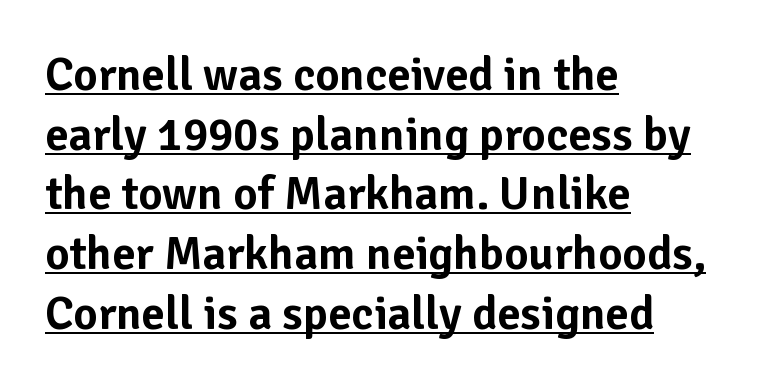
Q: Is the text italic (slanted)? A: No, it is upright.
Q: Is the typeface a serif or a sans-serif typeface? A: Sans-serif.
Q: Is the text underlined? A: Yes.
Q: How is the paragraph aligned? A: Left-aligned.
Q: Is the spacing between letters normal or unusually wide? A: Normal.
Q: Is the spacing between lines tight, normal or loose? A: Normal.
Q: Width (condensed, normal, or wide)? A: Normal.
Q: Stroke contrast? A: Low.
Q: x-height? A: Medium.
Q: Monospaced? A: No.
